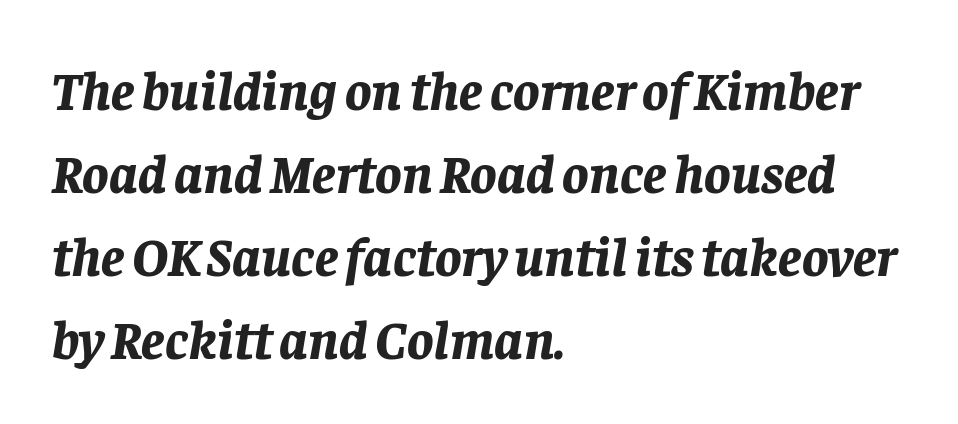
Q: Is the text bold? A: Yes.
Q: Is the text italic (slanted)? A: Yes, it leans right by about 8 degrees.
Q: Is the text underlined? A: No.
Q: How is the paragraph aligned? A: Left-aligned.
Q: Is the spacing between letters normal or unusually wide? A: Normal.
Q: Is the spacing between lines tight, normal or loose? A: Normal.
Q: Width (condensed, normal, or wide)? A: Normal.
Q: Stroke contrast? A: Low.
Q: x-height? A: Large.
Q: Monospaced? A: No.
